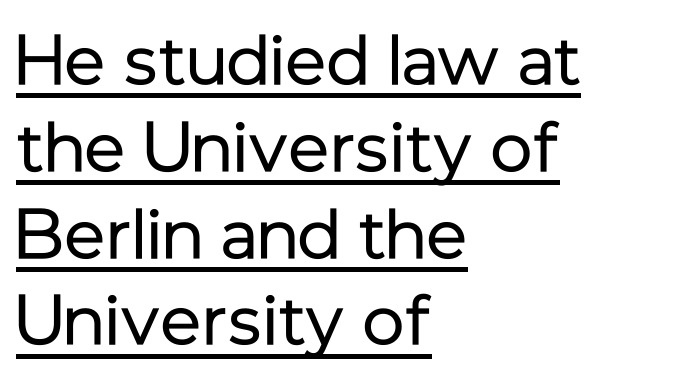
The image shows 70 px regular-weight sans-serif type, upright; set left-aligned, line spacing 1.24x, normal letter spacing, underlined; low stroke contrast and a medium x-height.
